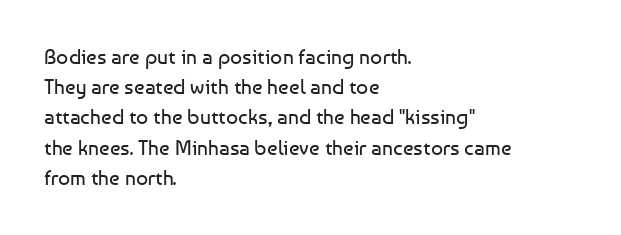
Q: Is the text bold? A: No.
Q: Is the text italic (slanted)? A: No, it is upright.
Q: Is the text underlined? A: No.
Q: How is the paragraph aligned? A: Left-aligned.
Q: Is the spacing between letters normal or unusually wide? A: Normal.
Q: Is the spacing between lines tight, normal or loose? A: Normal.
